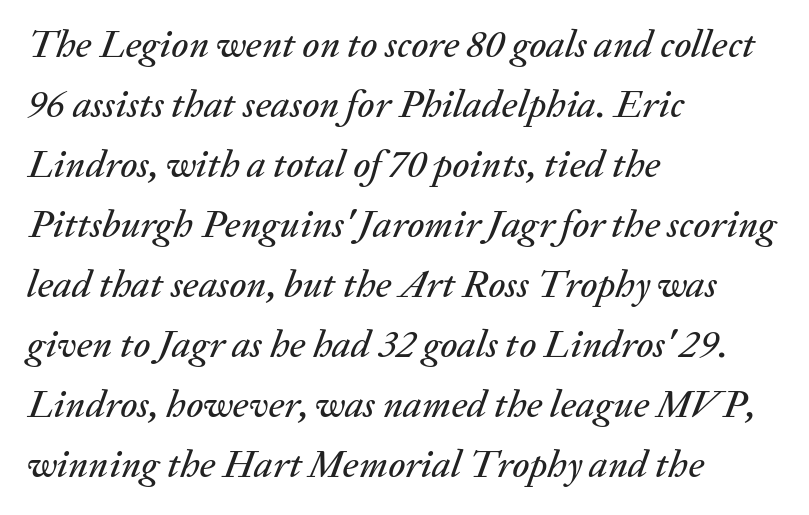
Q: Is the text italic (slanted)? A: Yes, it leans right by about 20 degrees.
Q: Is the text underlined? A: No.
Q: How is the paragraph aligned? A: Left-aligned.
Q: Is the spacing between letters normal or unusually wide? A: Normal.
Q: Is the spacing between lines tight, normal or loose? A: Normal.
Q: Width (condensed, normal, or wide)? A: Normal.
Q: Stroke contrast? A: Medium.
Q: x-height? A: Medium.
Q: Monospaced? A: No.
